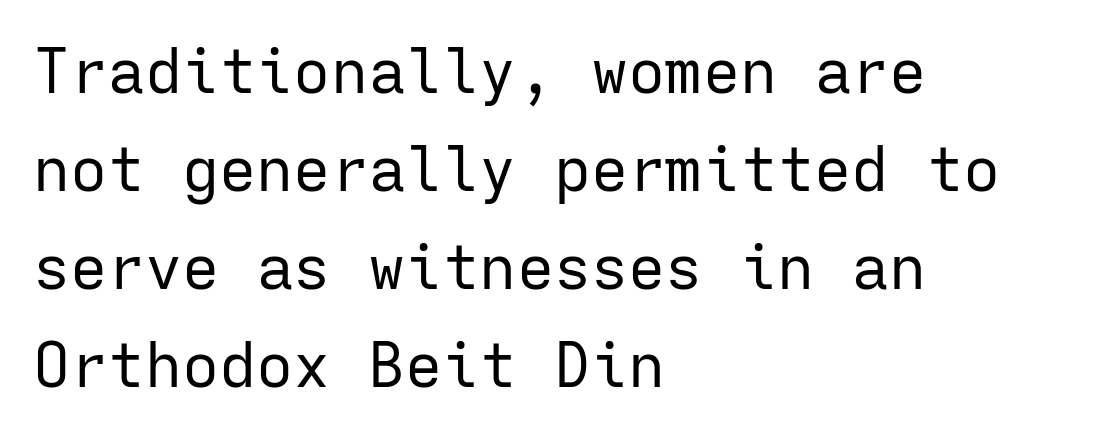
The words here are not underlined. On a weight scale, this lands at 450 or below. Caption: standard tracking, unaltered. The typesetter chose a ragged-right arrangement here. This block has exactly the height ordinary leading produces.
